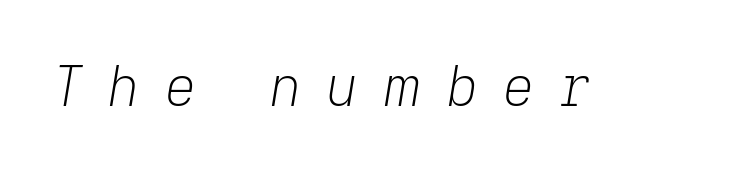
Q: Is the text bold? A: No.
Q: Is the text italic (slanted)? A: Yes, it leans right by about 9 degrees.
Q: Is the text underlined? A: No.
Q: Is the spacing between letters normal or unusually wide? A: Unusually wide.
Q: Width (condensed, normal, or wide)? A: Normal.
Q: Stroke contrast? A: Low.
Q: x-height? A: Medium.
Q: Monospaced? A: No.
